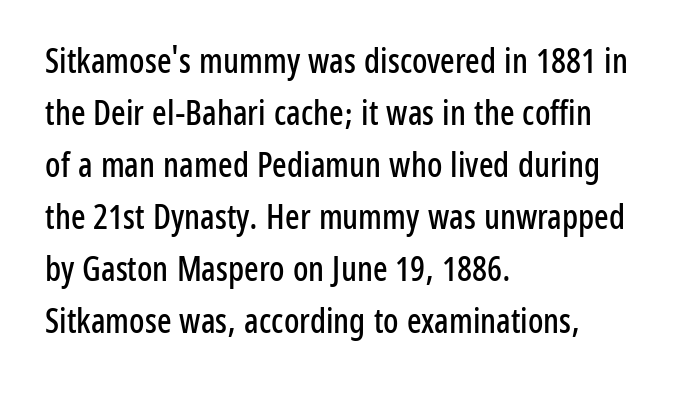
Q: Is the text italic (slanted)? A: No, it is upright.
Q: Is the typeface a serif or a sans-serif typeface? A: Sans-serif.
Q: Is the text underlined? A: No.
Q: How is the paragraph aligned? A: Left-aligned.
Q: Is the spacing between letters normal or unusually wide? A: Normal.
Q: Is the spacing between lines tight, normal or loose? A: Normal.
Q: Width (condensed, normal, or wide)? A: Condensed.
Q: Stroke contrast? A: Low.
Q: x-height? A: Medium.
Q: Monospaced? A: No.
